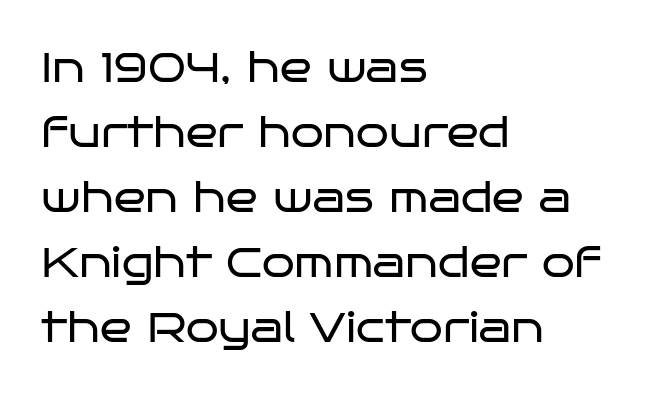
The image shows 42 px regular-weight, wide sans-serif type, upright; set left-aligned, normal line spacing (1.55x), normal letter spacing, not underlined; low stroke contrast and a large x-height.
